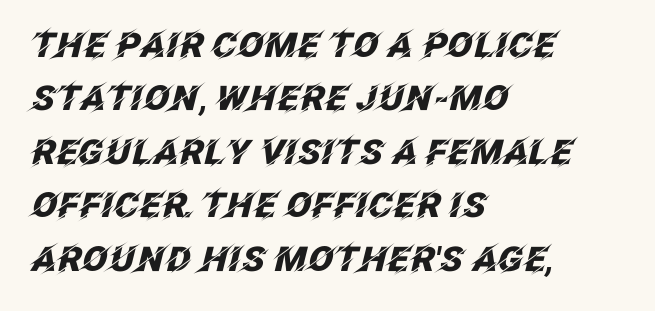
Glance below the letters and you will spot only blank space. Typeset ragged right — the left edge is the straight one. The face used here is proportionally spaced, like ordinary book or web type. Weight: bold. Whoever set this chose a conventional vertical rhythm. There's an unmistakable incline to the writing here.
